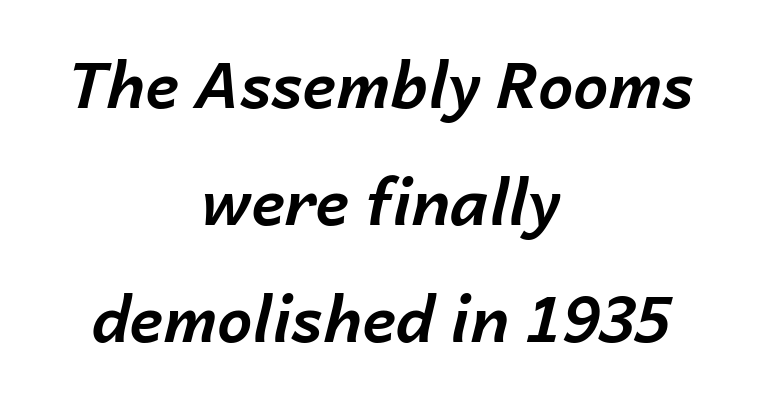
The image shows 63 px bold type, italic (leaning right); set centered, line spacing 1.86x, normal letter spacing, not underlined; low stroke contrast and a medium x-height.
